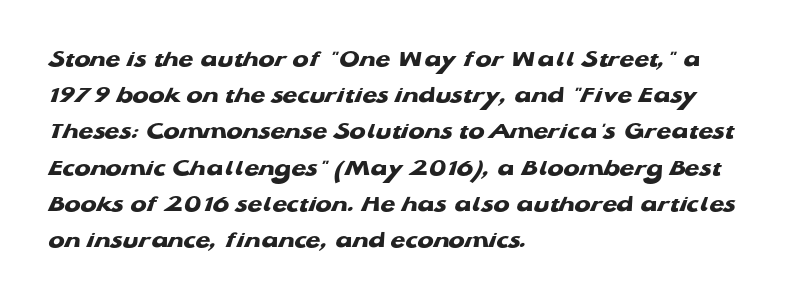
The image shows 24 px bold type; set left-aligned, normal line spacing (1.51x), normal letter spacing, not underlined.
